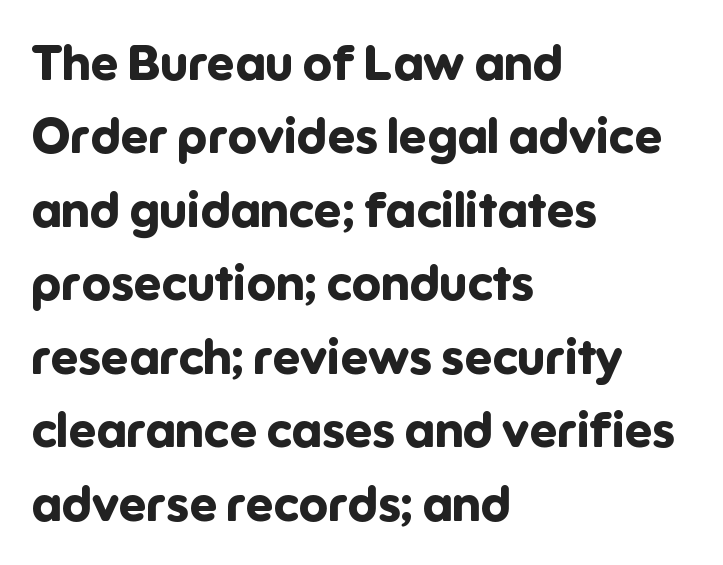
If you drew a line through each stem, it would be perfectly vertical. Thick stems and heavy bowls — unmistakably bold. The rendering shows plain stroke endings on the letterforms — a sans-serif design. If you drew a ruler down the left edge, every line would touch it. Proportional: the letters do not fall into vertical columns.
